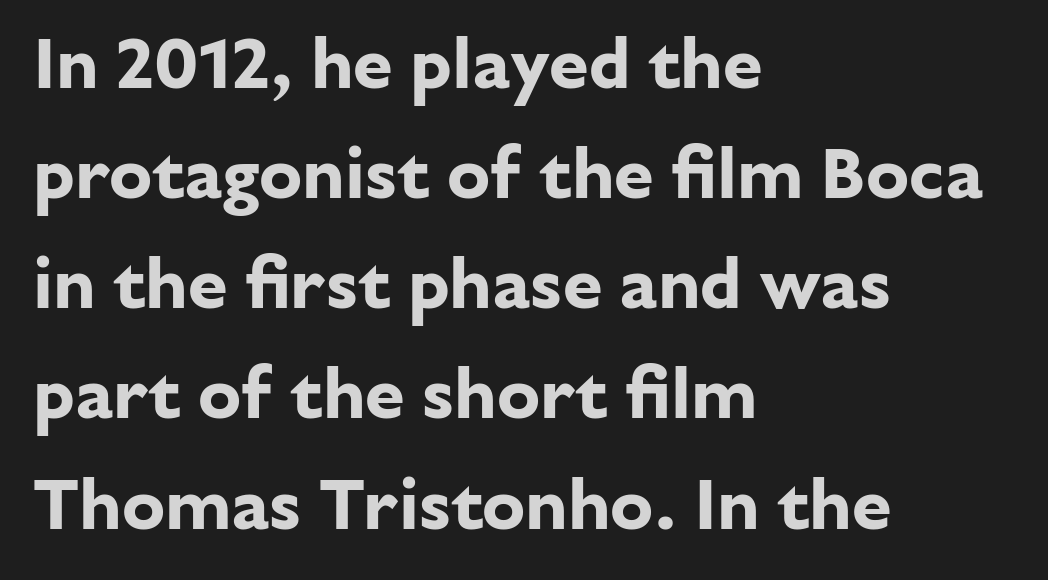
The image shows 72 px bold sans-serif type, upright; set left-aligned, normal line spacing (1.53x), normal letter spacing, not underlined; low stroke contrast and a medium x-height.
